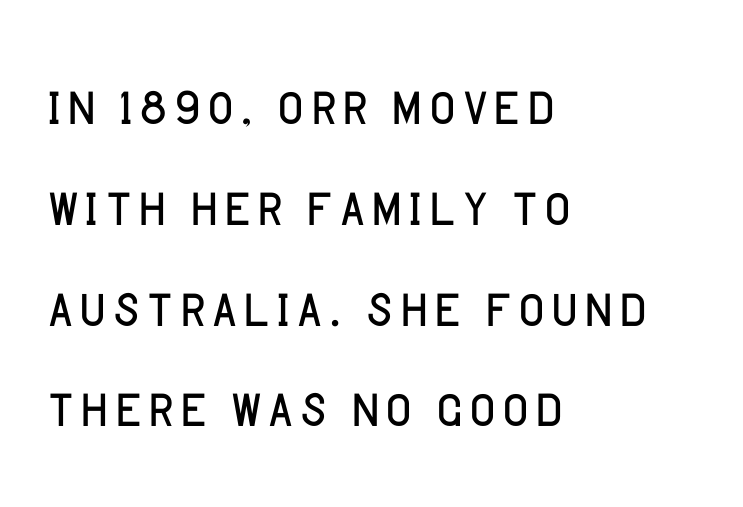
{"serif": "no", "italic": "no", "bold": "no", "weight": "light", "width": "normal", "stroke_contrast": "low", "x_height": "large", "monospaced": "no", "underline": "no", "align": "left", "line_spacing": "normal", "line_spacing_ratio": 1.4, "letter_spacing": "normal", "letter_spacing_em": 0.0, "glyph_px": 72}
